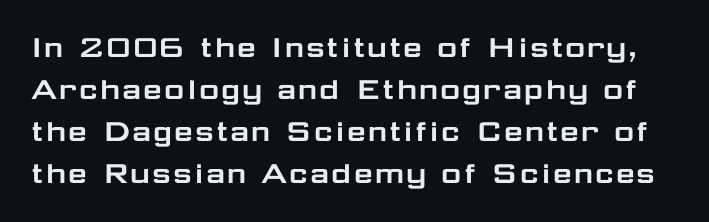
Proportional: the letters do not fall into vertical columns. The gap between lines stays unmarked. The type sits square on the baseline with zero lean. The face used here is rendered with its standard letterfit. Serif or sans? Sans — the stroke terminals are bare.
